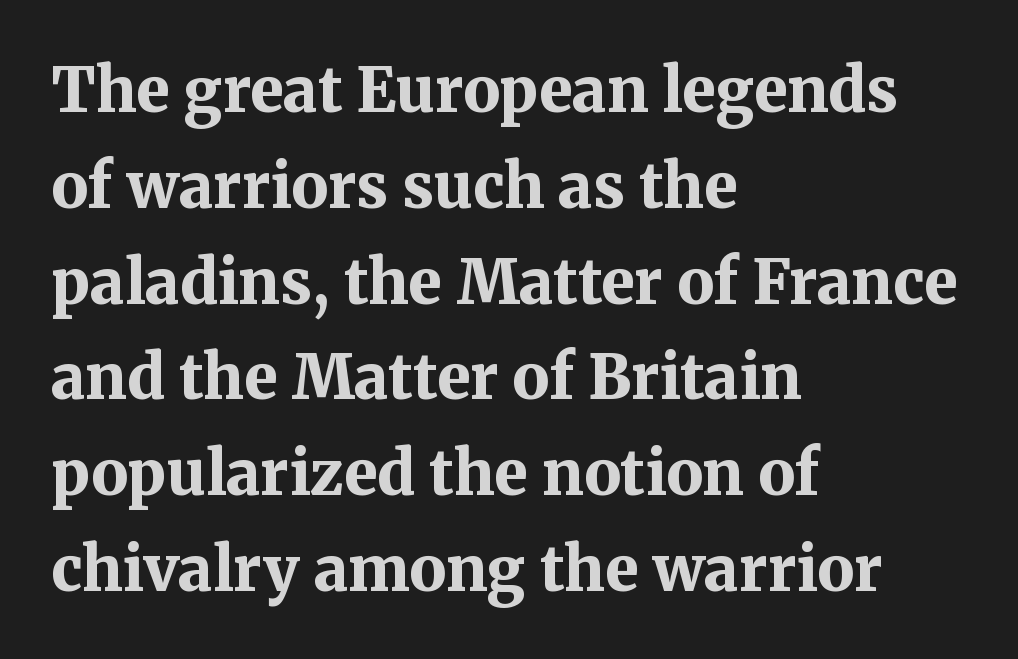
Vertical strokes here are truly vertical. Examine the stroke ends and you'll spot serifs. Each letter keeps its own natural width here, so spacing adapts to shape. Unmarked baselines from the first word to the last. Look at the stroke-to-counter ratio: heavy, a bold. The lines sit at an ordinary, default distance from one another.
